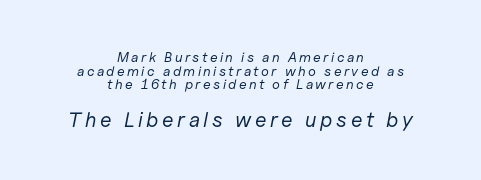
Casual observation: everything's sitting right in the middle. Two sizes are in play, and the larger belongs to the second block. Summary of weight: not heavy and not bold. Glance below the letters and you will spot only blank space.
